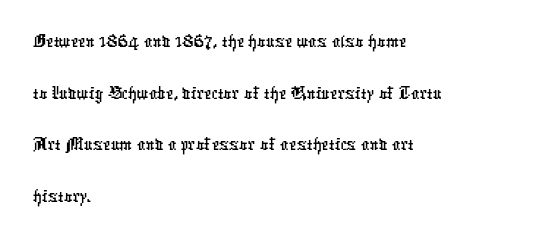
Q: Is the typeface a serif or a sans-serif typeface? A: Sans-serif.
Q: Is the text underlined? A: No.
Q: How is the paragraph aligned? A: Left-aligned.
Q: Is the spacing between letters normal or unusually wide? A: Normal.
Q: Is the spacing between lines tight, normal or loose? A: Normal.
Q: Width (condensed, normal, or wide)? A: Condensed.
Q: Stroke contrast? A: Low.
Q: x-height? A: Medium.
Q: Monospaced? A: No.
